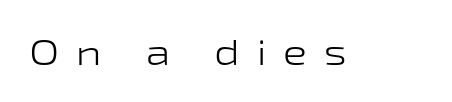
Q: Is the text bold? A: No.
Q: Is the text italic (slanted)? A: No, it is upright.
Q: Is the typeface a serif or a sans-serif typeface? A: Sans-serif.
Q: Is the text underlined? A: No.
Q: Is the spacing between letters normal or unusually wide? A: Unusually wide.
Q: Width (condensed, normal, or wide)? A: Wide.
Q: Stroke contrast? A: Low.
Q: x-height? A: Medium.
Q: Monospaced? A: No.
